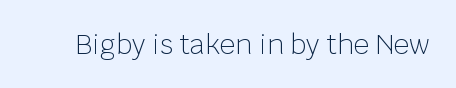
Q: Is the text bold? A: No.
Q: Is the text italic (slanted)? A: No, it is upright.
Q: Is the text underlined? A: No.
Q: Is the spacing between letters normal or unusually wide? A: Normal.
